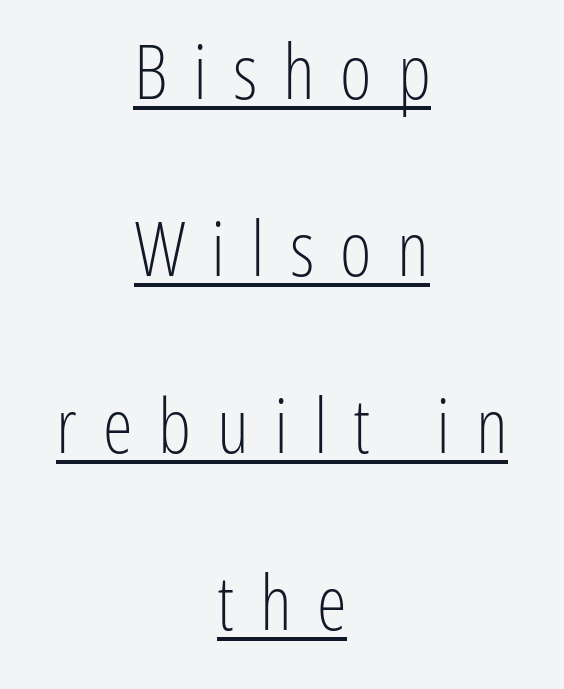
Q: Is the text bold? A: No.
Q: Is the text italic (slanted)? A: No, it is upright.
Q: Is the typeface a serif or a sans-serif typeface? A: Sans-serif.
Q: Is the text underlined? A: Yes.
Q: How is the paragraph aligned? A: Centered.
Q: Is the spacing between letters normal or unusually wide? A: Unusually wide.
Q: Is the spacing between lines tight, normal or loose? A: Loose.
Q: Width (condensed, normal, or wide)? A: Condensed.
Q: Stroke contrast? A: Low.
Q: x-height? A: Medium.
Q: Monospaced? A: No.
